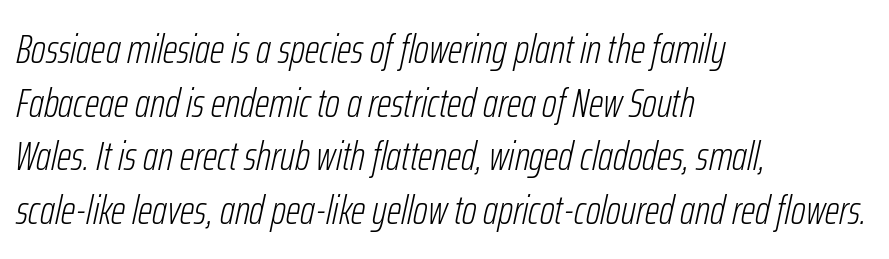
Q: Is the text bold? A: No.
Q: Is the text italic (slanted)? A: Yes, it leans right by about 12 degrees.
Q: Is the text underlined? A: No.
Q: How is the paragraph aligned? A: Left-aligned.
Q: Is the spacing between letters normal or unusually wide? A: Normal.
Q: Is the spacing between lines tight, normal or loose? A: Normal.
Q: Width (condensed, normal, or wide)? A: Condensed.
Q: Stroke contrast? A: Low.
Q: x-height? A: Medium.
Q: Monospaced? A: No.
